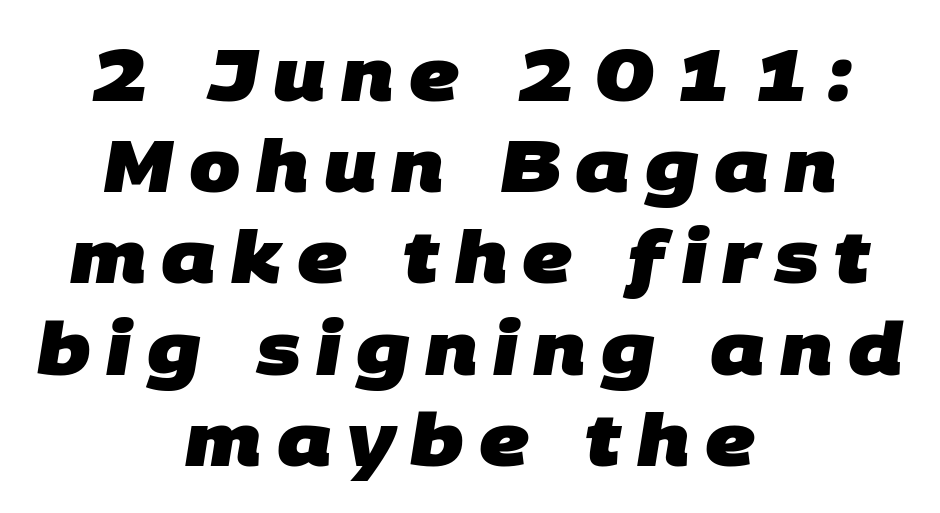
The area under the type is left untouched. The rendering uses a moderate line-height, typical for paragraphs. The designer went with a sans here, leaving each stem footless. Is this a fixed-width face? No — the glyphs have proportional, varying widths. Strong, thick strokes mark this as bold type. This sample is center-justified, so both line endings float freely.
